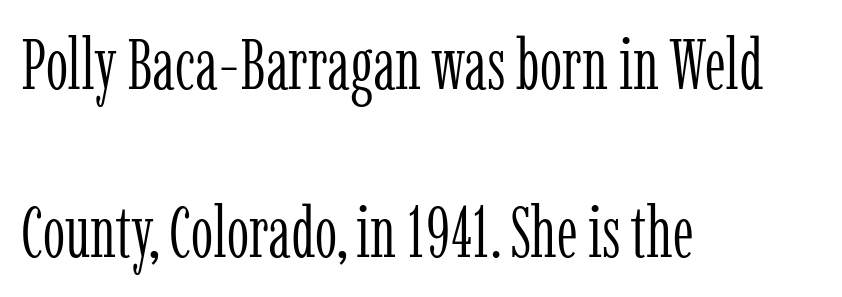
The image shows 71 px light, condensed serif type, upright; set left-aligned, loose line spacing (2.37x), normal letter spacing, not underlined; low stroke contrast and a medium x-height.
